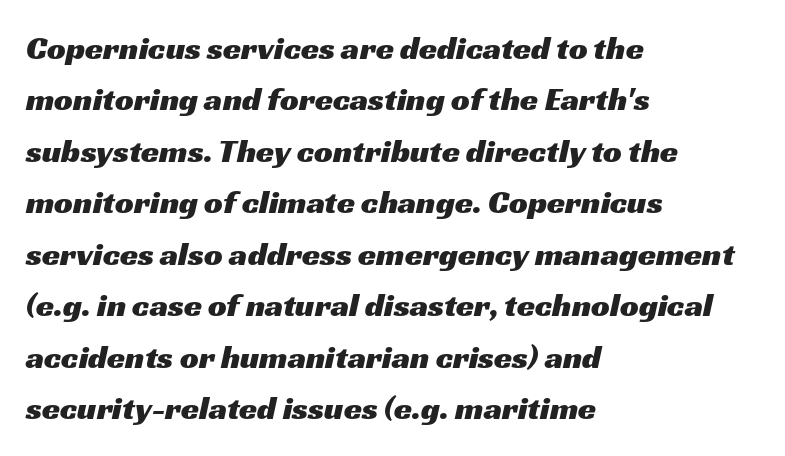
The image shows 33 px wide sans-serif type; set left-aligned, normal line spacing (1.56x), normal letter spacing, not underlined; medium stroke contrast and a medium x-height.
